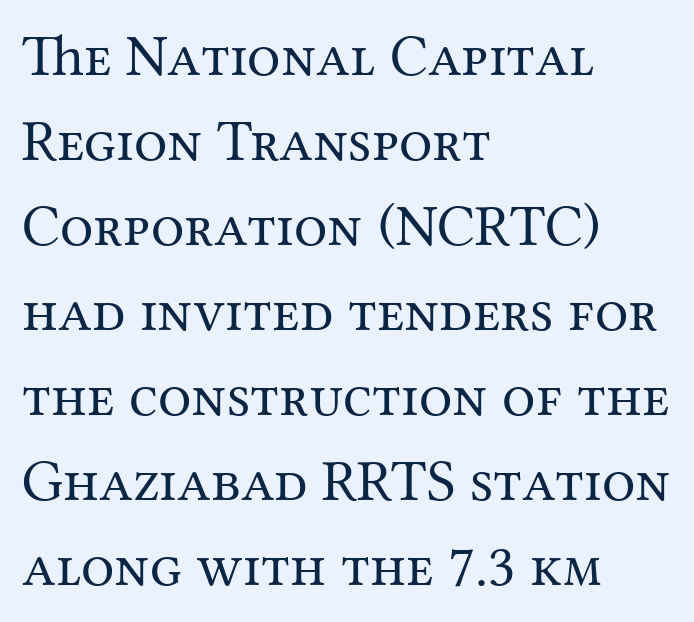
In terms of letterspacing, this is plain default setting. In terms of letterform style, serifs are clearly present. Notice how the passage keeps a crisp vertical edge on the left only. The typesetting does not lean heavy: it is not bold. Unmarked baselines from the first word to the last. The block of text has a typical density, with ordinary space between rows.
